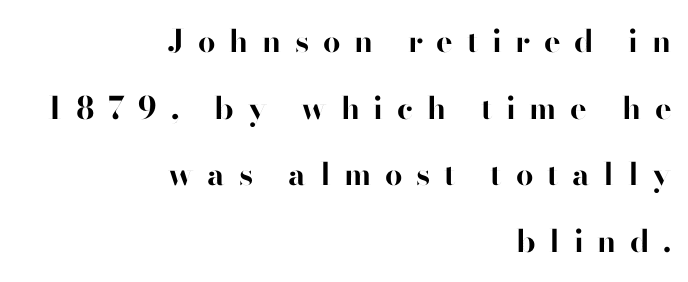
The image shows 31 px bold sans-serif type, upright; set right-aligned, loose line spacing (2.15x), unusually wide letter spacing (+0.44 em), not underlined; high stroke contrast and a small x-height.
